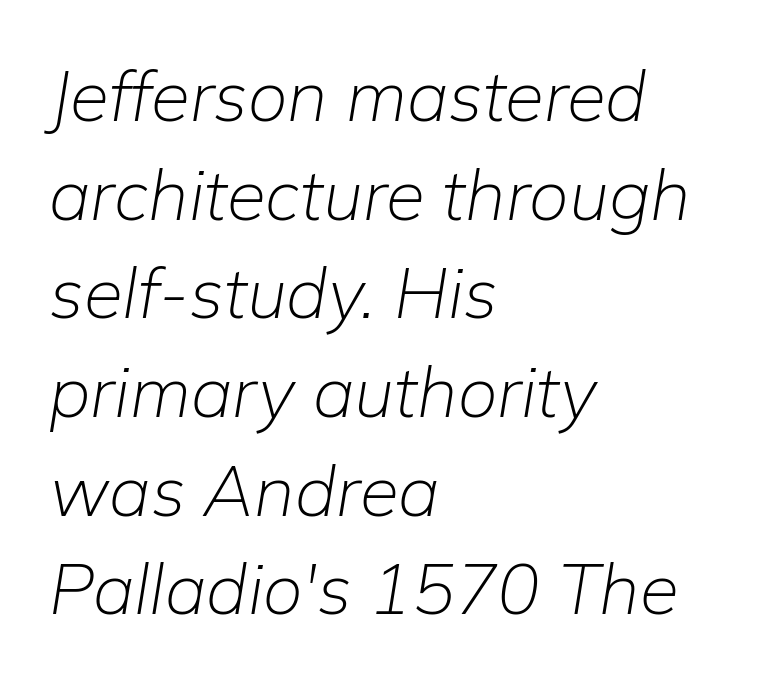
Which margin do the lines hug? The left one — the right edge is uneven. The designer left line spacing at the default. Think standard paragraph weight, or any step lighter than that. The gaps between neighbouring characters are ordinary and unremarkable.
